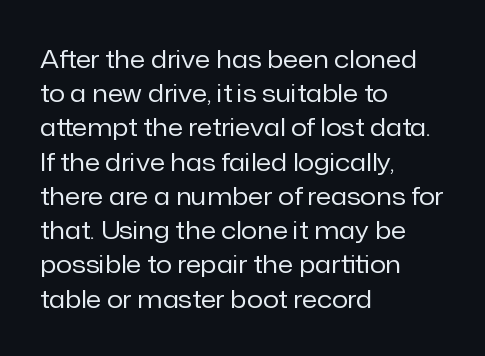
Q: Is the text bold? A: No.
Q: Is the text italic (slanted)? A: No, it is upright.
Q: Is the text underlined? A: No.
Q: How is the paragraph aligned? A: Left-aligned.
Q: Is the spacing between letters normal or unusually wide? A: Normal.
Q: Is the spacing between lines tight, normal or loose? A: Normal.
